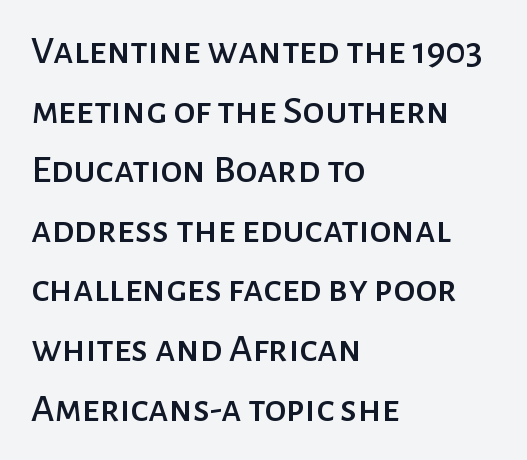
{"serif": "no", "italic": "no", "width": "normal", "stroke_contrast": "low", "x_height": "medium", "monospaced": "no", "underline": "no", "align": "left", "line_spacing": "normal", "line_spacing_ratio": 1.49, "letter_spacing": "normal", "letter_spacing_em": 0.0, "glyph_px": 40}
